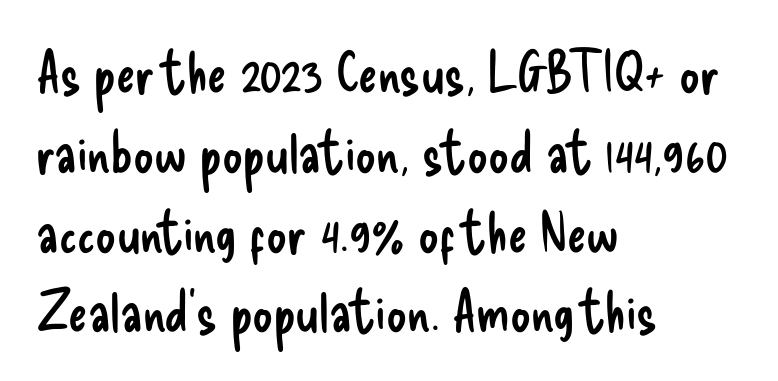
Q: Is the text bold? A: No.
Q: Is the text italic (slanted)? A: No, it is upright.
Q: Is the typeface a serif or a sans-serif typeface? A: Sans-serif.
Q: Is the text underlined? A: No.
Q: How is the paragraph aligned? A: Left-aligned.
Q: Is the spacing between letters normal or unusually wide? A: Normal.
Q: Is the spacing between lines tight, normal or loose? A: Normal.
Q: Width (condensed, normal, or wide)? A: Condensed.
Q: Stroke contrast? A: Low.
Q: x-height? A: Small.
Q: Monospaced? A: No.
